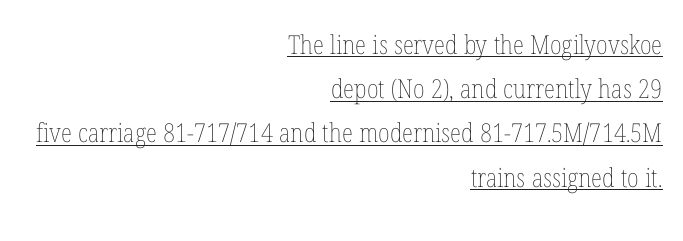
The image shows 26 px text type, upright; set right-aligned, normal line spacing (1.7x), normal letter spacing, underlined.
